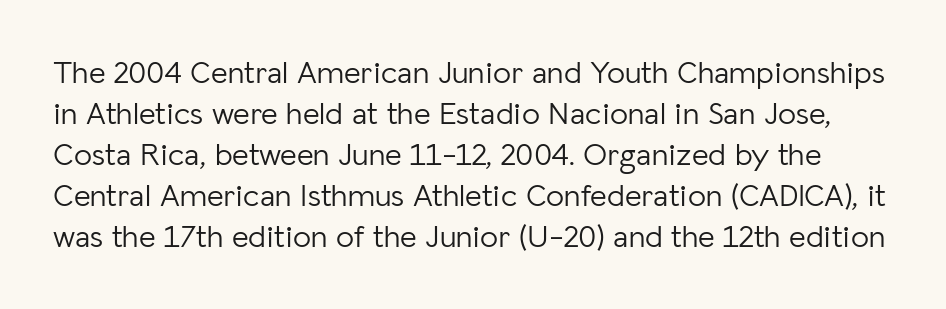
The space beneath each line is pristine and unruled. This sample keeps an unexceptional amount of space between lines. A typesetter would call this proportional, since set widths differ per character. To sum up the face: it is a sans, with no serifs. Caption: face not bold, strokes unweighted. Italic: no, the glyphs are upright roman.
